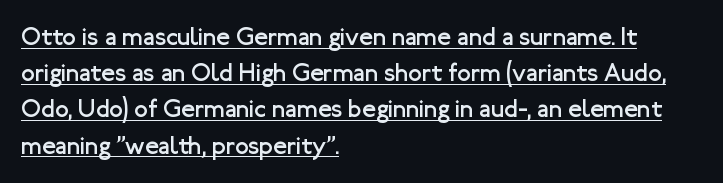
Every stem runs plumb, perpendicular to the baseline. You can see a thin bar hugging the bottom of the glyphs. The rendering keeps characters at their native spacing. A classic flush-left, rag-right setting is used for this passage.
